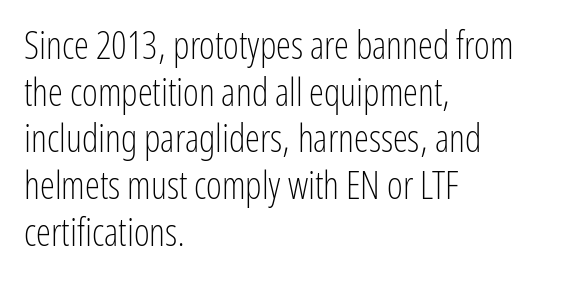
The string is rendered with underlining switched off. Alignment: flush left. Serif or sans? Sans — the stroke terminals are bare. Ascenders rise straight up at ninety degrees. No chunkiness to these letters — they're not bold.
